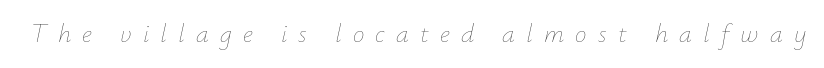
{"italic": "yes", "lean": "right", "slant_degrees": 12, "bold": "no", "underline": "no", "letter_spacing": "wide", "letter_spacing_em": 0.43, "glyph_px": 26}
